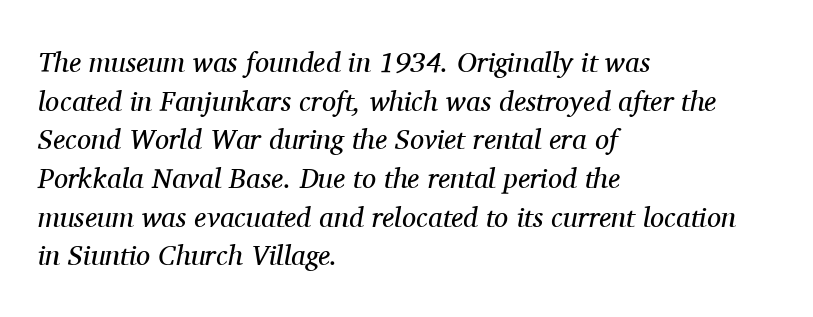
{"serif": "yes", "italic": "yes", "lean": "right", "slant_degrees": 11, "bold": "no", "weight": "regular", "width": "normal", "stroke_contrast": "medium", "x_height": "medium", "monospaced": "no", "underline": "no", "align": "left", "line_spacing": "normal", "line_spacing_ratio": 1.38, "letter_spacing": "normal", "letter_spacing_em": 0.0, "glyph_px": 28}
